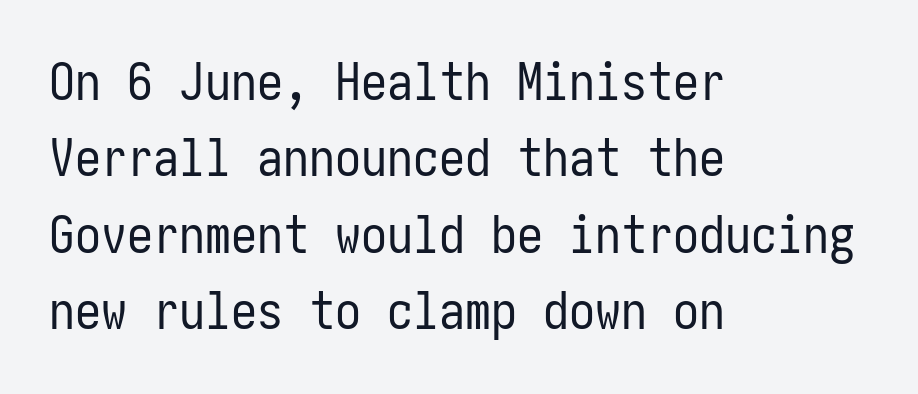
{"serif": "no", "italic": "no", "bold": "no", "weight": "regular", "width": "condensed", "stroke_contrast": "low", "x_height": "medium", "underline": "no", "align": "left", "line_spacing": "normal", "line_spacing_ratio": 1.47, "letter_spacing": "normal", "letter_spacing_em": 0.0, "glyph_px": 52}
